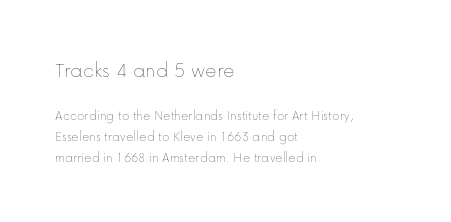
{"italic": "no", "bold": "no", "underline": "no", "align": "left", "line_spacing": "normal", "line_spacing_ratio": 1.5, "letter_spacing": "normal", "letter_spacing_em": 0.0, "larger_block": "first", "size_ratio": 1.57, "glyph_px": 22}
